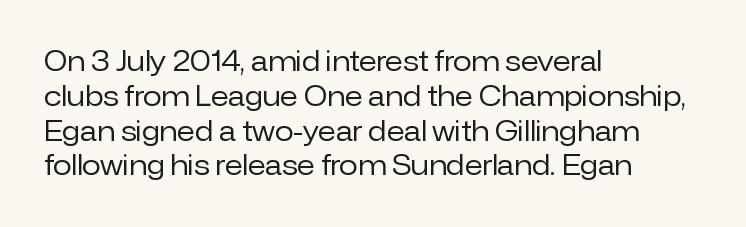
This sample keeps an unexceptional amount of space between lines. Characters remain perfectly vertical along every line. The gap between lines stays unmarked. Is this a heavy cut? Hardly; it is regular or lighter.
